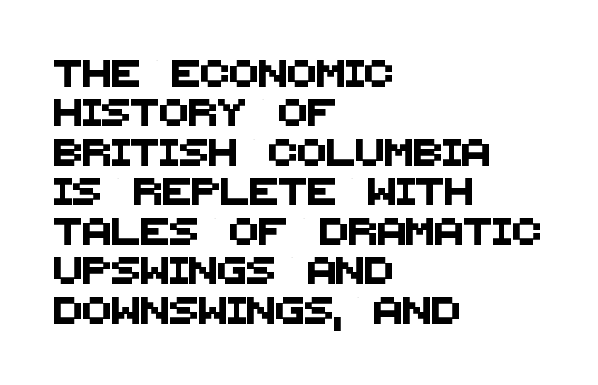
{"underline": "no", "align": "left", "line_spacing": "normal", "line_spacing_ratio": 1.46, "letter_spacing": "normal", "letter_spacing_em": 0.0, "glyph_px": 27}
